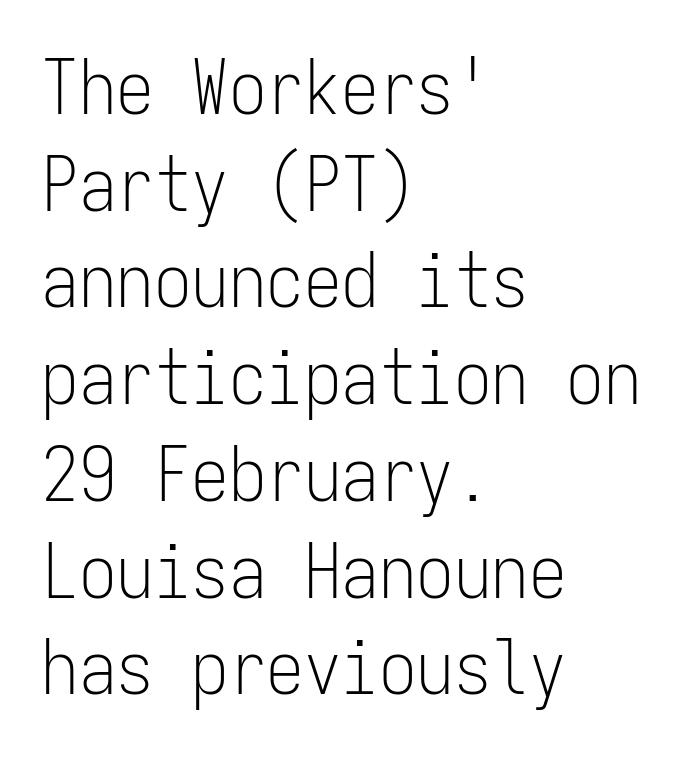
The image shows 75 px light, condensed sans-serif type, upright, monospaced; set left-aligned, normal line spacing (1.29x), normal letter spacing, not underlined; low stroke contrast and a medium x-height.
